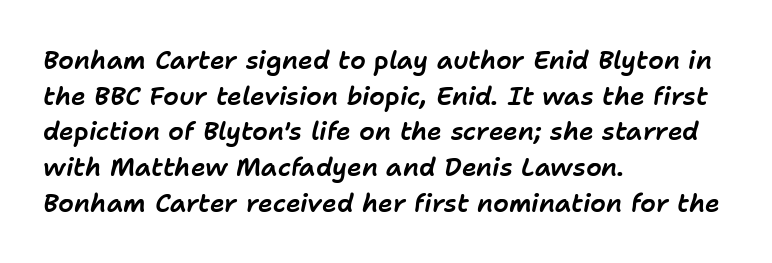
{"italic": "yes", "lean": "right", "slant_degrees": 11, "underline": "no", "align": "left", "line_spacing": "normal", "line_spacing_ratio": 1.43, "letter_spacing": "normal", "letter_spacing_em": 0.0, "glyph_px": 25}
